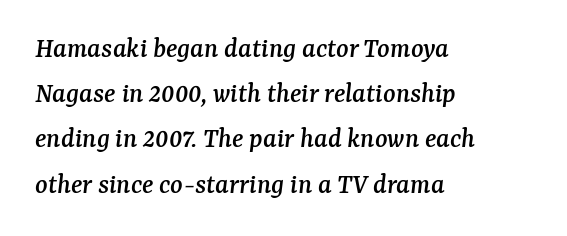
Q: Is the text italic (slanted)? A: Yes, it leans right by about 7 degrees.
Q: Is the typeface a serif or a sans-serif typeface? A: Serif.
Q: Is the text underlined? A: No.
Q: How is the paragraph aligned? A: Left-aligned.
Q: Is the spacing between letters normal or unusually wide? A: Normal.
Q: Is the spacing between lines tight, normal or loose? A: Normal.
Q: Width (condensed, normal, or wide)? A: Normal.
Q: Stroke contrast? A: Medium.
Q: x-height? A: Medium.
Q: Monospaced? A: No.
